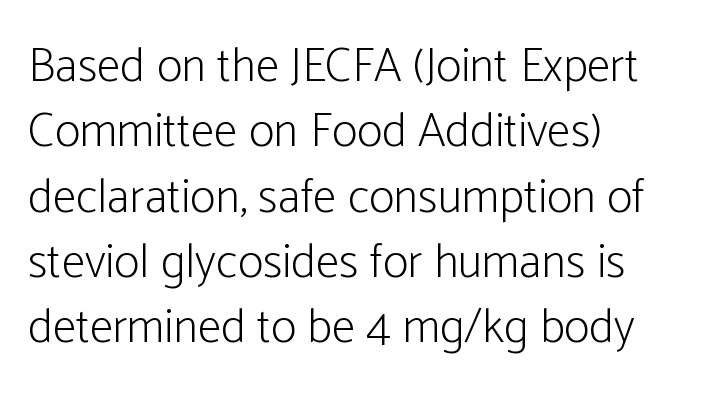
No italicization has been applied; the sample stays upright. The face used here is a sans, in the tradition of grotesques and geometrics. Stems here are at most as thick as an everyday book face. Regular leading. The foot of each line stays bare and open.
